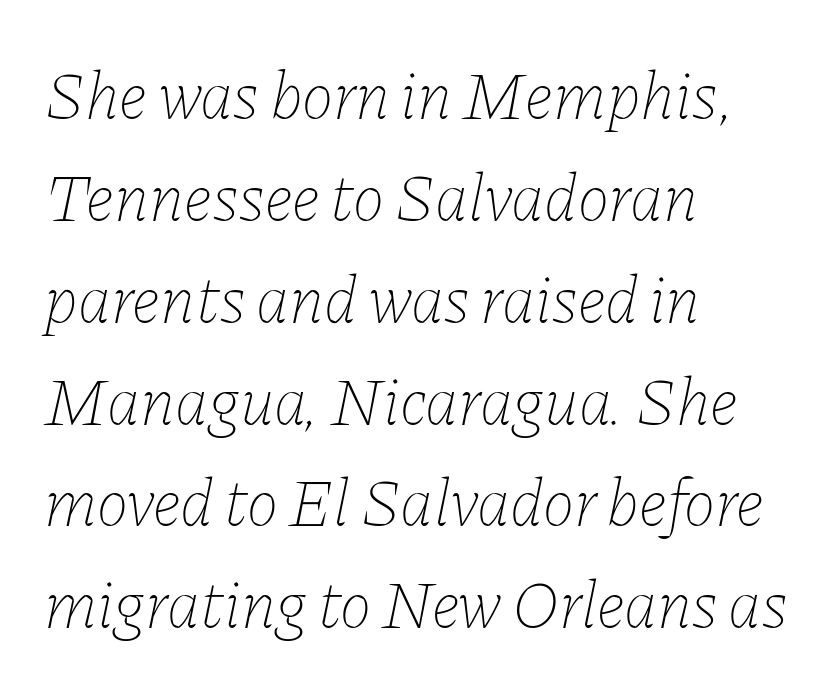
The image shows 67 px thin type, italic (leaning right); set left-aligned, normal line spacing (1.52x), normal letter spacing, not underlined; low stroke contrast and a medium x-height.
